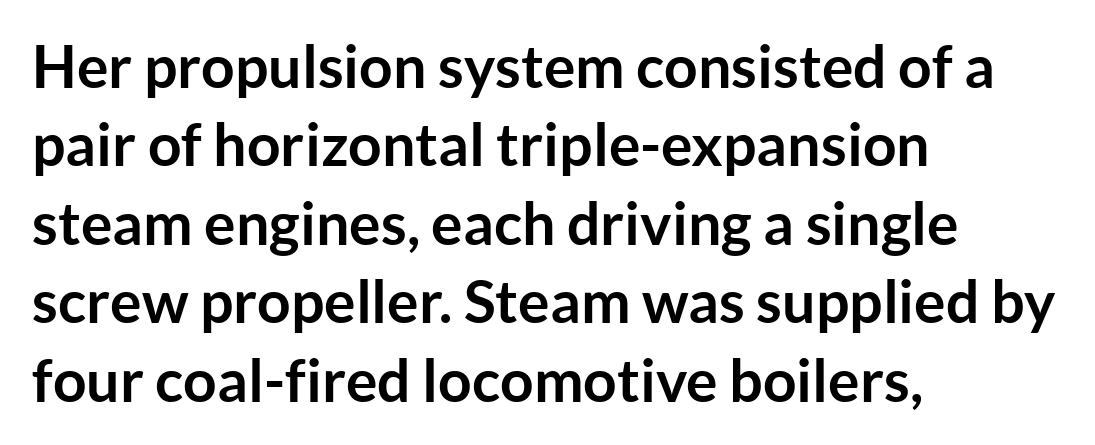
Q: Is the text bold? A: Yes.
Q: Is the text italic (slanted)? A: No, it is upright.
Q: Is the typeface a serif or a sans-serif typeface? A: Sans-serif.
Q: Is the text underlined? A: No.
Q: How is the paragraph aligned? A: Left-aligned.
Q: Is the spacing between letters normal or unusually wide? A: Normal.
Q: Is the spacing between lines tight, normal or loose? A: Normal.
Q: Width (condensed, normal, or wide)? A: Normal.
Q: Stroke contrast? A: Low.
Q: x-height? A: Medium.
Q: Monospaced? A: No.
